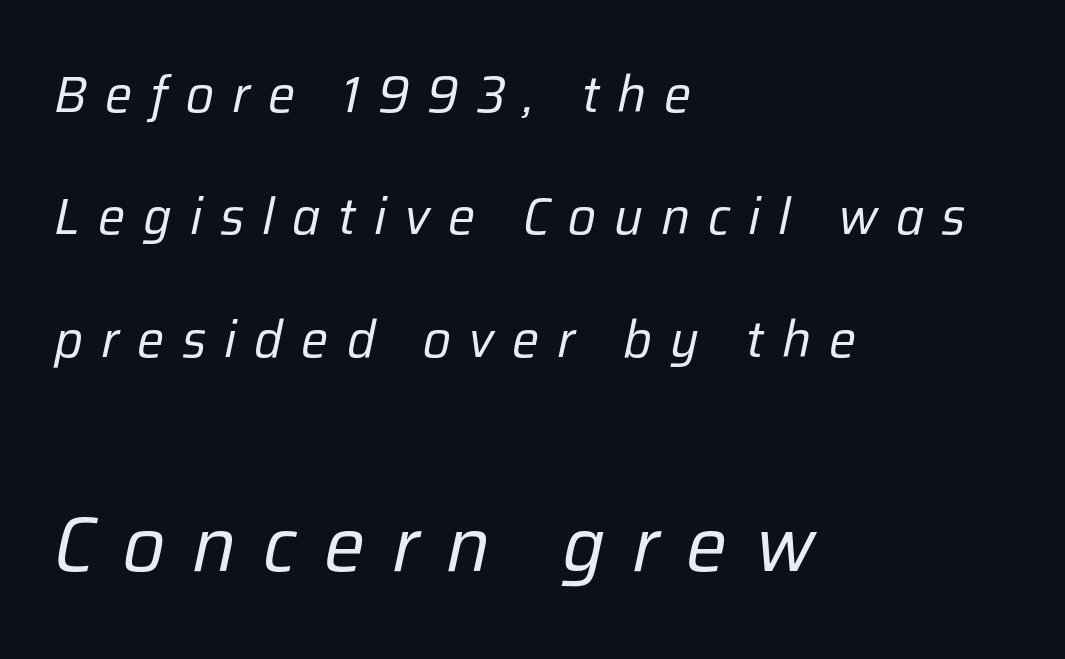
The image shows 77 px regular-weight type, italic (leaning right); set left-aligned, loose line spacing (2.4x), unusually wide letter spacing (+0.35 em), not underlined; the second (bottom) block is 1.51x larger; low stroke contrast and a medium x-height.
